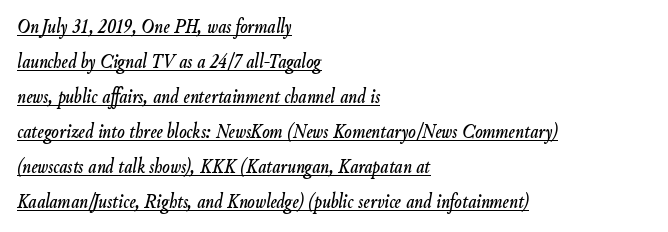
Regular leading. Italic: yes, the glyphs are oblique. The passage is arranged the way most books set body copy — flush left. Glance below the letters and you will spot a drawn line.
